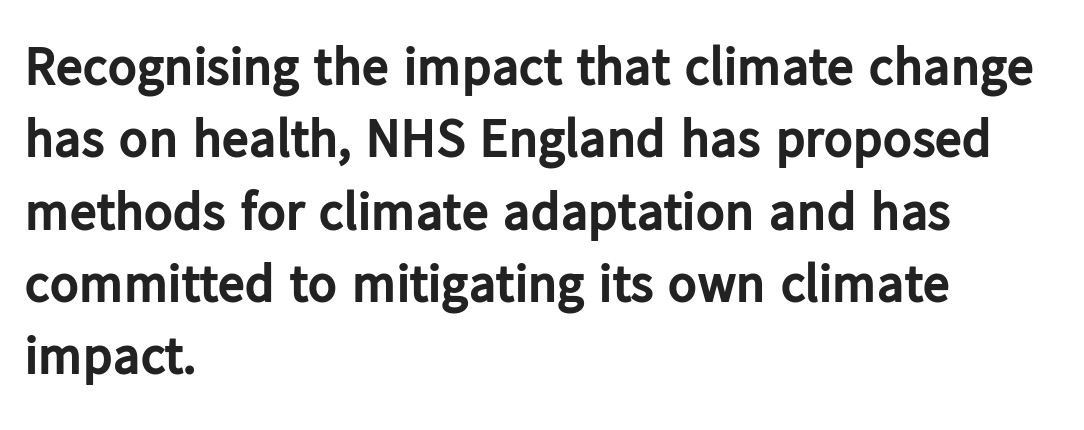
The letters stand upright; this is a roman face. Typesetter's note: full bold, strokes at maximum text heaviness. Vertical spacing — default. If you drew a ruler down the left edge, every line would touch it. Bare-footed words on every line.
